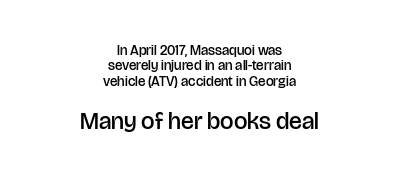
The image shows 24 px text type, upright; set centered, tight line spacing (1.1x), normal letter spacing, not underlined; the second (bottom) block is 1.71x larger.
